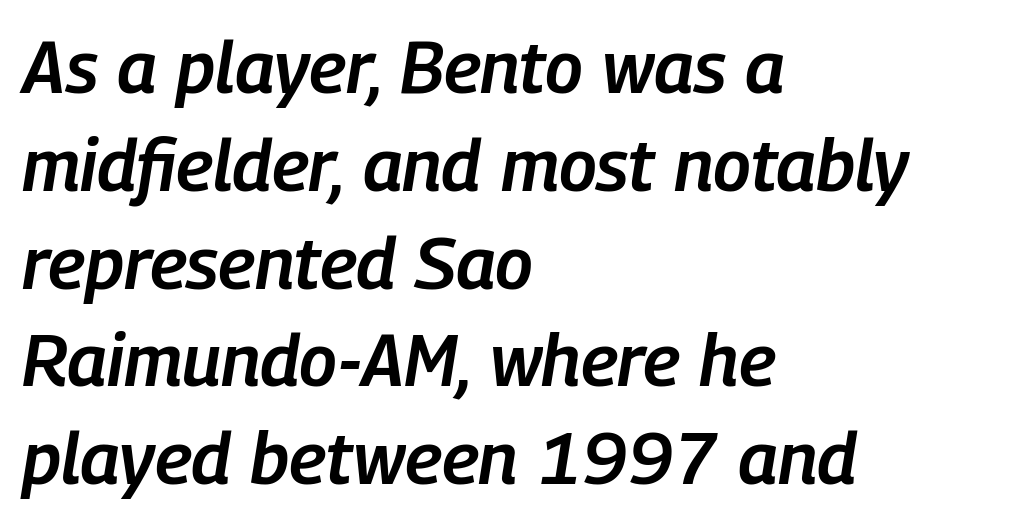
Line beginnings align vertically; line endings do not. Is this a fixed-width face? No — the glyphs have proportional, varying widths. What's the leading like? Ordinary, nothing unusual. A typesetter would call this zero additional tracking. A somewhat darkened texture: the type is semibold rather than bold.
